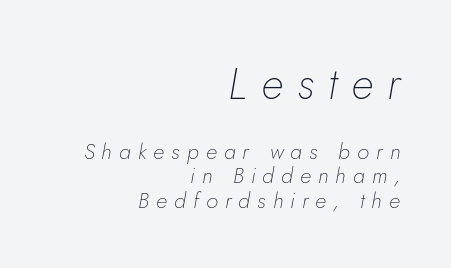
Q: Is the text bold? A: No.
Q: Is the text italic (slanted)? A: Yes, it leans right by about 5 degrees.
Q: Is the text underlined? A: No.
Q: How is the paragraph aligned? A: Right-aligned.
Q: Is the spacing between letters normal or unusually wide? A: Unusually wide.
Q: Is the spacing between lines tight, normal or loose? A: Tight.
Q: Which block of text is set in a larger size, the first (top) or the second (bottom)? A: The first (top) one.
Q: Width (condensed, normal, or wide)? A: Normal.
Q: Stroke contrast? A: Low.
Q: x-height? A: Small.
Q: Monospaced? A: No.
